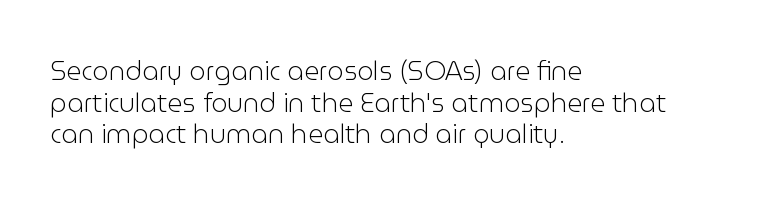
Q: Is the text bold? A: No.
Q: Is the text italic (slanted)? A: No, it is upright.
Q: Is the text underlined? A: No.
Q: How is the paragraph aligned? A: Left-aligned.
Q: Is the spacing between letters normal or unusually wide? A: Normal.
